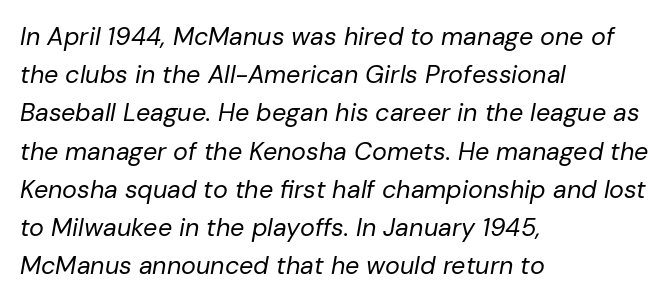
Students, note that the glyphs here touch the page at normal intervals. Stem width sits at or under what a default text font uses. If you drew a ruler down the left edge, every line would touch it. The lines sit at an ordinary, default distance from one another.
